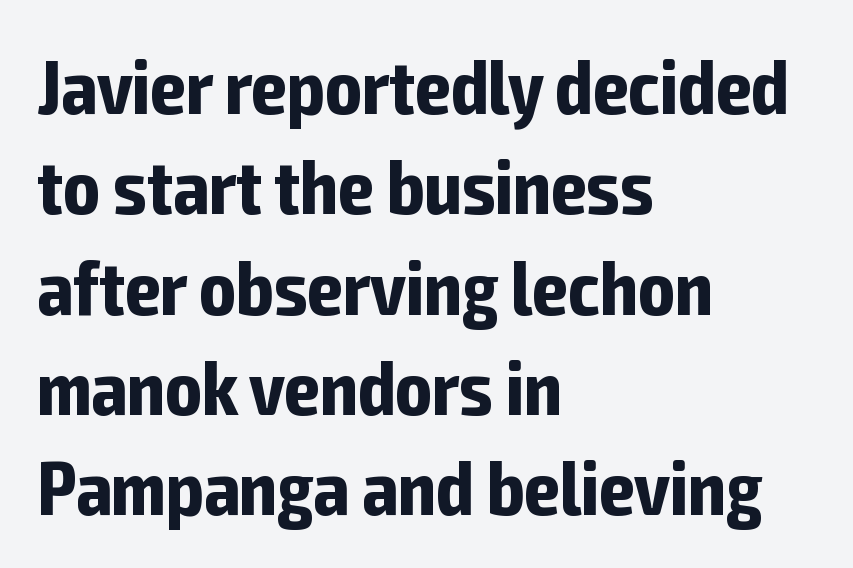
The image shows 76 px bold, condensed sans-serif type, upright; set left-aligned, normal line spacing (1.32x), normal letter spacing, not underlined; low stroke contrast and a medium x-height.
